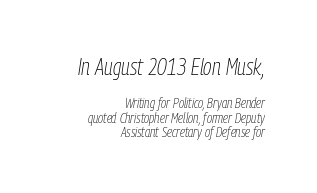
{"italic": "yes", "lean": "right", "slant_degrees": 9, "bold": "no", "underline": "no", "align": "right", "line_spacing": "tight", "line_spacing_ratio": 1.03, "letter_spacing": "normal", "letter_spacing_em": 0.0, "larger_block": "first", "size_ratio": 1.64, "glyph_px": 23}
